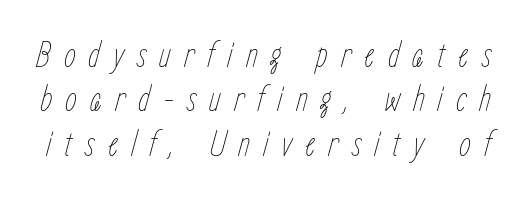
Q: Is the text bold? A: No.
Q: Is the text italic (slanted)? A: Yes, it leans right by about 15 degrees.
Q: Is the text underlined? A: No.
Q: Is the spacing between letters normal or unusually wide? A: Unusually wide.
Q: Width (condensed, normal, or wide)? A: Condensed.
Q: Stroke contrast? A: Low.
Q: x-height? A: Medium.
Q: Monospaced? A: No.
